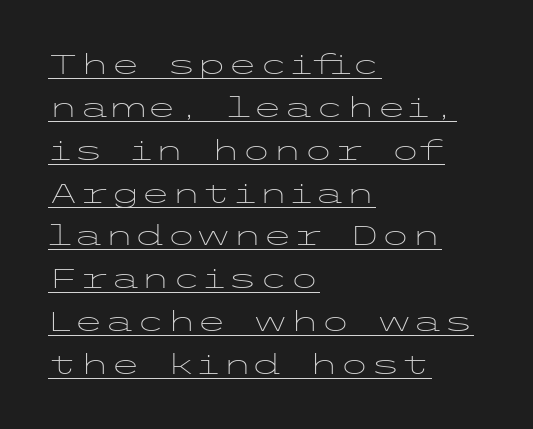
{"serif": "no", "italic": "no", "bold": "no", "weight": "light", "width": "wide", "stroke_contrast": "low", "x_height": "medium", "underline": "yes", "align": "left", "line_spacing": "normal", "line_spacing_ratio": 1.53, "letter_spacing": "normal", "letter_spacing_em": 0.0, "glyph_px": 28}
